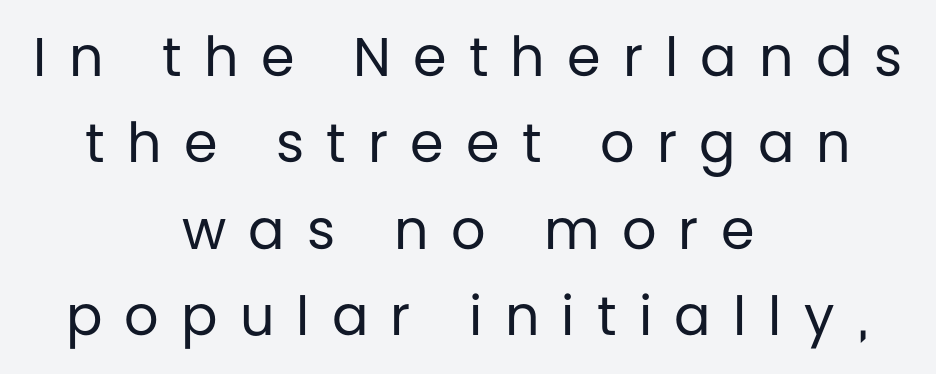
The image shows 54 px regular-weight sans-serif type, upright; set centered, normal line spacing (1.6x), unusually wide letter spacing (+0.41 em), not underlined; low stroke contrast and a large x-height.
